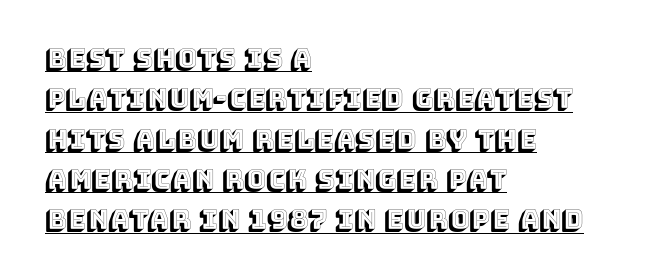
{"italic": "no", "underline": "yes", "align": "left", "line_spacing": "normal", "line_spacing_ratio": 1.55, "letter_spacing": "normal", "letter_spacing_em": 0.0, "glyph_px": 26}
